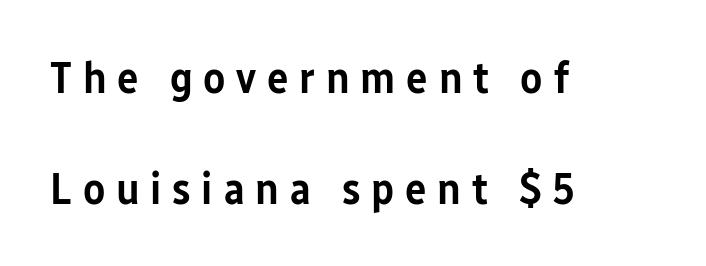
{"serif": "no", "italic": "no", "bold": "semi", "weight": "semibold", "width": "condensed", "stroke_contrast": "low", "x_height": "medium", "monospaced": "no", "underline": "no", "align": "left", "line_spacing": "loose", "line_spacing_ratio": 2.46, "letter_spacing": "wide", "letter_spacing_em": 0.24, "glyph_px": 45}
